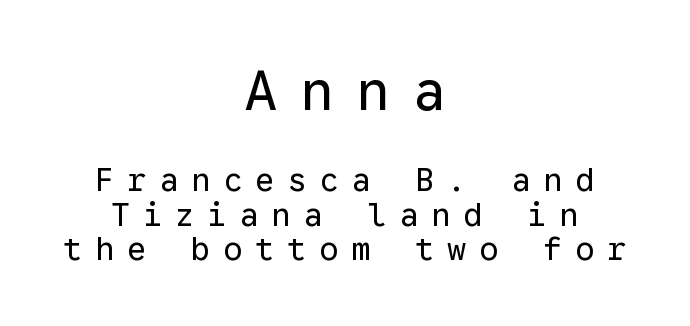
The text block is weighted toward neither margin, spreading evenly from the middle. The passage shown is typed in a monospace face where columns stay perfectly aligned. The passage shown stacks its lines with hardly any gap. The type family on display is of the sans-serif kind.
